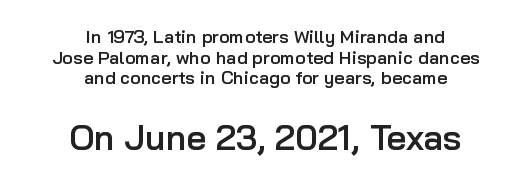
Q: Is the text bold? A: Semi-bold.
Q: Is the text italic (slanted)? A: No, it is upright.
Q: Is the typeface a serif or a sans-serif typeface? A: Sans-serif.
Q: Is the text underlined? A: No.
Q: How is the paragraph aligned? A: Centered.
Q: Is the spacing between letters normal or unusually wide? A: Normal.
Q: Is the spacing between lines tight, normal or loose? A: Tight.
Q: Which block of text is set in a larger size, the first (top) or the second (bottom)? A: The second (bottom) one.
Q: Width (condensed, normal, or wide)? A: Normal.
Q: Stroke contrast? A: Low.
Q: x-height? A: Medium.
Q: Monospaced? A: No.
